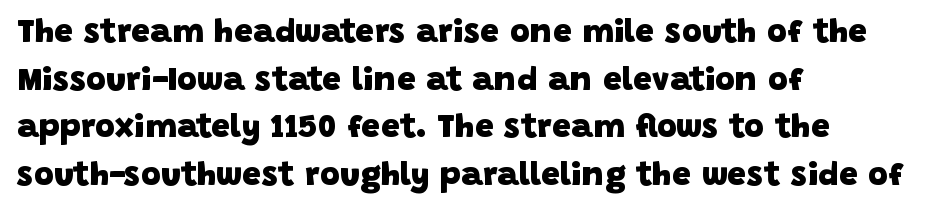
The image shows 34 px heavy sans-serif type; set left-aligned, normal line spacing (1.4x), normal letter spacing, not underlined; low stroke contrast and a large x-height.
